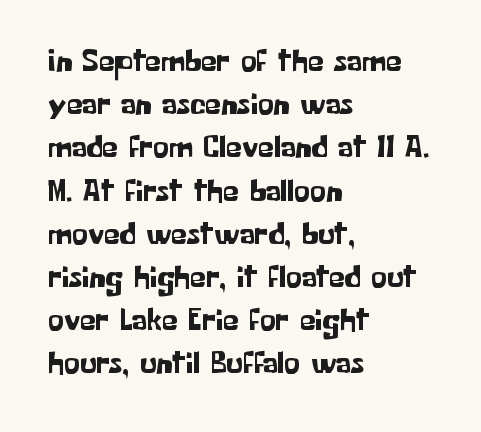
Q: Is the text italic (slanted)? A: No, it is upright.
Q: Is the typeface a serif or a sans-serif typeface? A: Sans-serif.
Q: Is the text underlined? A: No.
Q: How is the paragraph aligned? A: Left-aligned.
Q: Is the spacing between letters normal or unusually wide? A: Normal.
Q: Is the spacing between lines tight, normal or loose? A: Normal.
Q: Width (condensed, normal, or wide)? A: Normal.
Q: Stroke contrast? A: Low.
Q: x-height? A: Medium.
Q: Monospaced? A: No.
